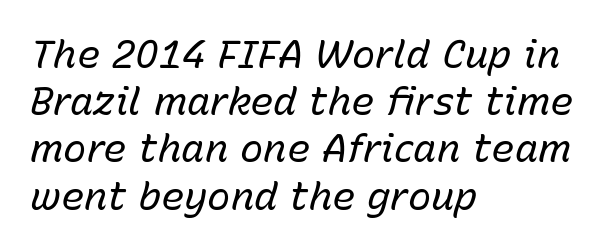
{"italic": "yes", "lean": "right", "slant_degrees": 15, "bold": "no", "weight": "regular", "width": "normal", "stroke_contrast": "low", "x_height": "medium", "monospaced": "no", "underline": "no", "align": "left", "line_spacing_ratio": 1.21, "letter_spacing": "normal", "letter_spacing_em": 0.0, "glyph_px": 39}
